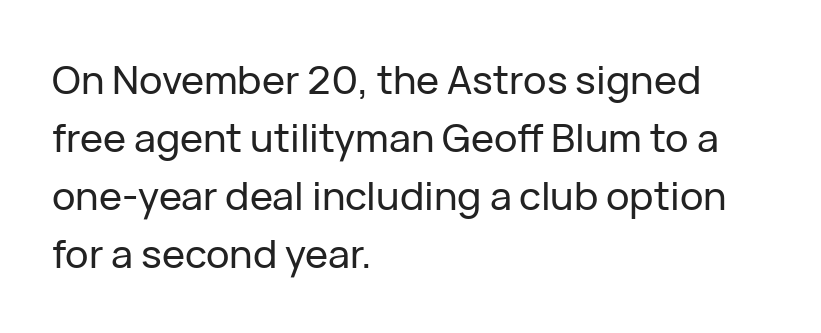
The image shows 39 px sans-serif type, upright; set left-aligned, normal line spacing (1.49x), normal letter spacing, not underlined; low stroke contrast and a medium x-height.
